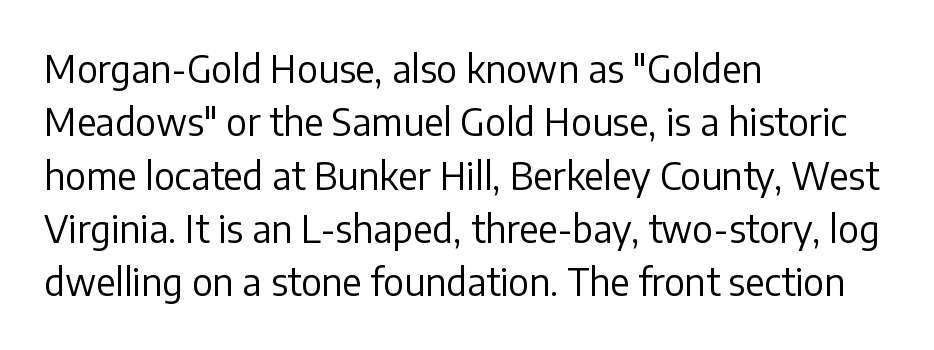
The image shows 37 px regular-weight sans-serif type, upright; set left-aligned, normal line spacing (1.44x), normal letter spacing, not underlined; low stroke contrast and a medium x-height.
